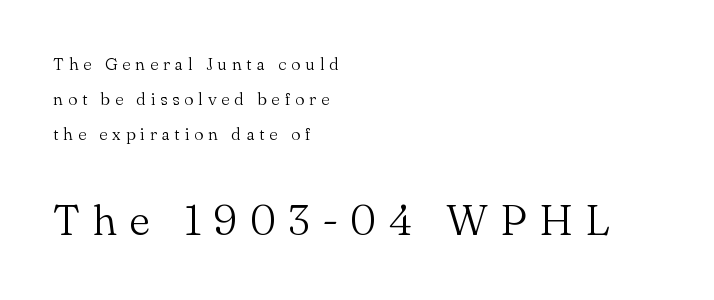
The image shows 43 px light serif type, upright; set left-aligned, loose line spacing (2.06x), unusually wide letter spacing (+0.28 em), not underlined; the second (bottom) block is 2.53x larger; medium stroke contrast and a small x-height.
